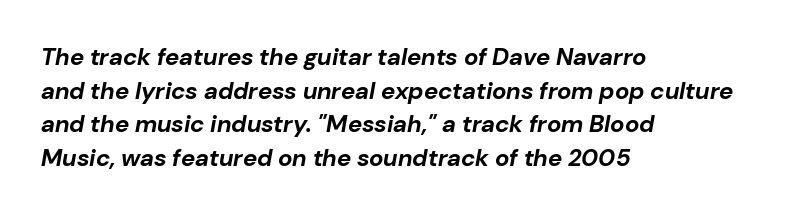
{"italic": "yes", "lean": "right", "slant_degrees": 10, "bold": "yes", "underline": "no", "align": "left", "line_spacing": "normal", "line_spacing_ratio": 1.4, "letter_spacing": "normal", "letter_spacing_em": 0.0, "glyph_px": 24}
